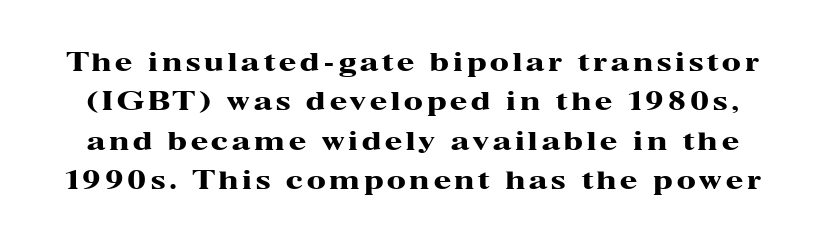
Q: Is the text bold? A: Yes.
Q: Is the text italic (slanted)? A: No, it is upright.
Q: Is the text underlined? A: No.
Q: Is the spacing between lines tight, normal or loose? A: Normal.
